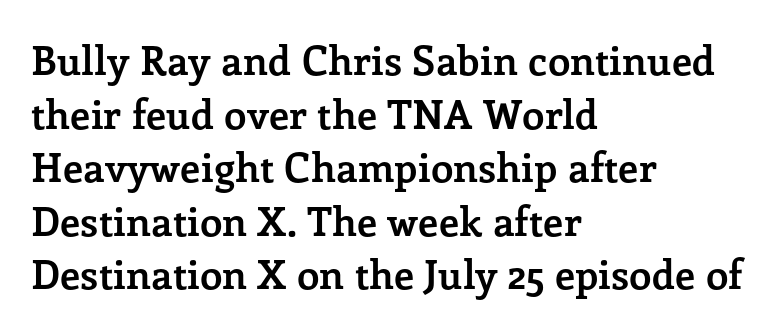
These lines are rendered in a variable-pitch font. Look at the bottom of the vertical strokes: they flare into serifs here. The block of text has a typical density, with ordinary space between rows. Every stem runs plumb, perpendicular to the baseline. The sample has been set heavy, in full bold.
